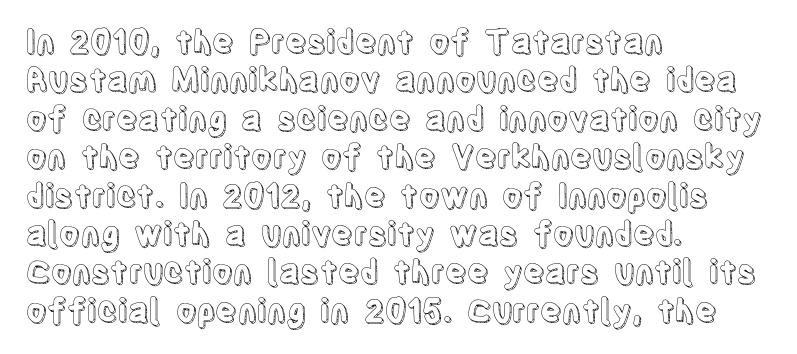
Q: Is the text italic (slanted)? A: No, it is upright.
Q: Is the text underlined? A: No.
Q: How is the paragraph aligned? A: Left-aligned.
Q: Is the spacing between letters normal or unusually wide? A: Normal.
Q: Width (condensed, normal, or wide)? A: Condensed.
Q: x-height? A: Large.
Q: Monospaced? A: No.
